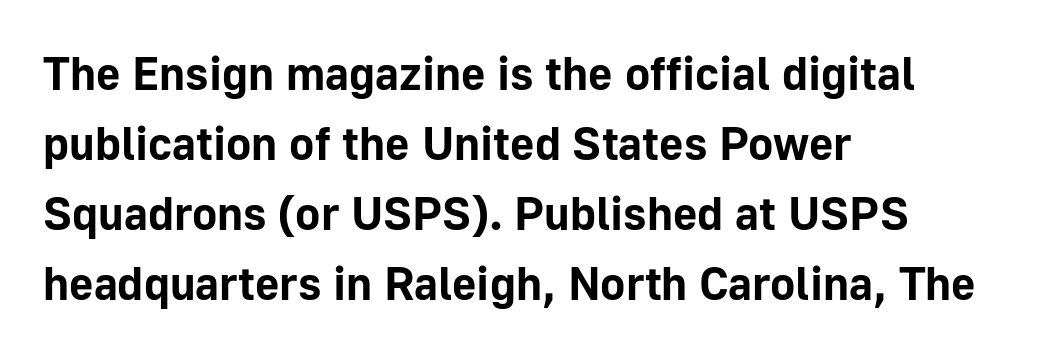
The image shows 47 px bold sans-serif type, upright; set left-aligned, normal line spacing (1.49x), normal letter spacing, not underlined; low stroke contrast and a medium x-height.
